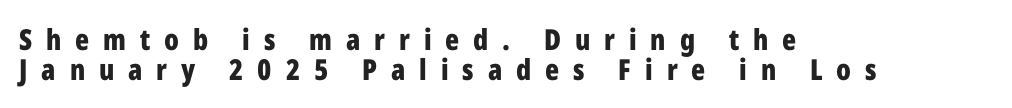
The image shows 29 px bold, condensed sans-serif type, upright; set left-aligned, tight line spacing (1.02x), unusually wide letter spacing (+0.48 em), not underlined; low stroke contrast and a medium x-height.
